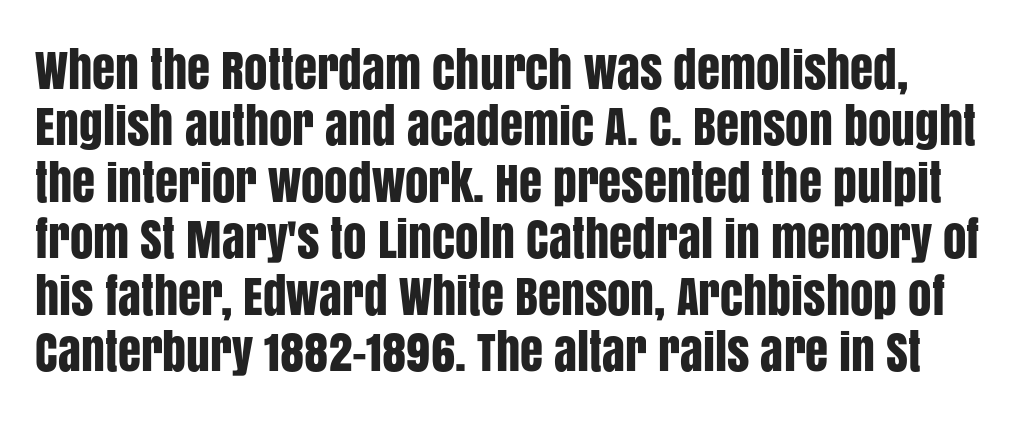
Q: Is the text italic (slanted)? A: No, it is upright.
Q: Is the typeface a serif or a sans-serif typeface? A: Sans-serif.
Q: Is the text underlined? A: No.
Q: Is the spacing between letters normal or unusually wide? A: Normal.
Q: Width (condensed, normal, or wide)? A: Condensed.
Q: Stroke contrast? A: Low.
Q: x-height? A: Large.
Q: Monospaced? A: No.
